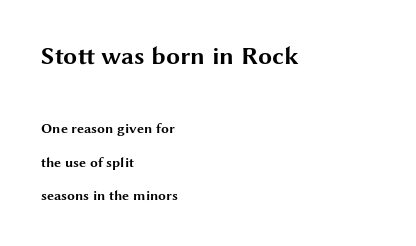
{"italic": "no", "bold": "yes", "underline": "no", "align": "left", "line_spacing": "loose", "line_spacing_ratio": 2.38, "letter_spacing": "normal", "letter_spacing_em": 0.0, "larger_block": "first", "size_ratio": 1.79, "glyph_px": 25}
